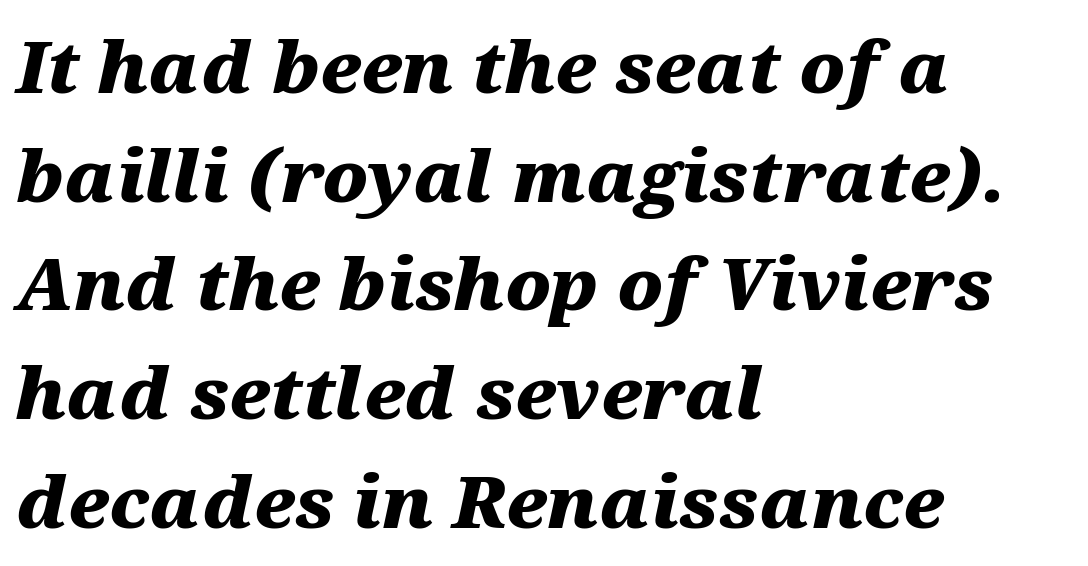
Observe the lean: these are italic letterforms. Plain, unruled lines of type. The ragged edge is on the right, which tells us the setting is flush left. Is this a fixed-width face? No — the glyphs have proportional, varying widths. Normally led — the rows are evenly, conventionally spaced.
